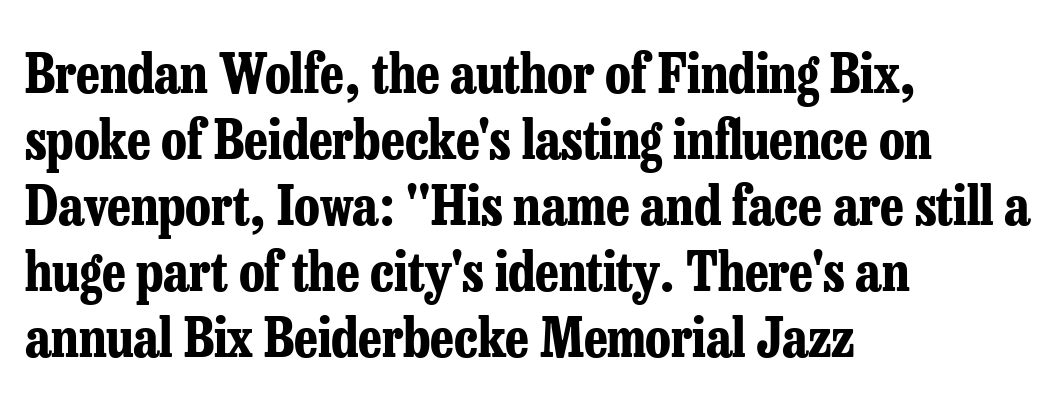
The image shows 54 px bold, condensed serif type, upright; set left-aligned, line spacing 1.22x, normal letter spacing, not underlined; low stroke contrast and a medium x-height.
